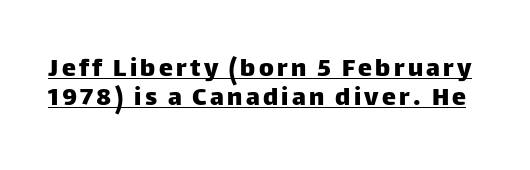
Q: Is the text italic (slanted)? A: No, it is upright.
Q: Is the typeface a serif or a sans-serif typeface? A: Sans-serif.
Q: Is the text underlined? A: Yes.
Q: Is the spacing between lines tight, normal or loose? A: Tight.
Q: Width (condensed, normal, or wide)? A: Normal.
Q: Stroke contrast? A: Low.
Q: x-height? A: Large.
Q: Monospaced? A: No.
